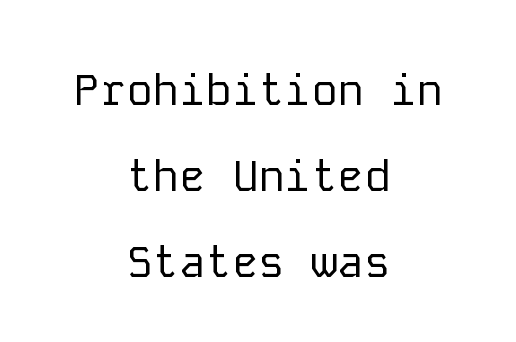
Does the lettering tilt? It doesn't — this is upright. Between one letter and the next there's only the usual sliver of space. Stroke thickness stays within the range of a standard reading face or lighter. Plain, unruled lines of type. The rendering uses typewriter-style spacing with identical character cells.
